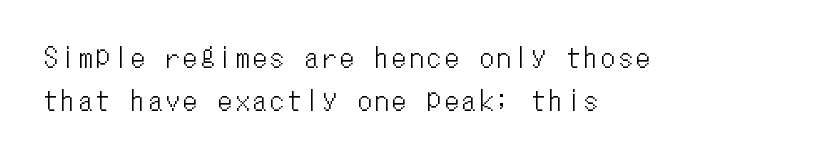
When letters stand straight like this, we call the style roman or upright. Horizontal alignment here is leftward, the default for most running prose. Each new line begins a customary step beneath the previous one. Words float on clear page, feet unadorned.
